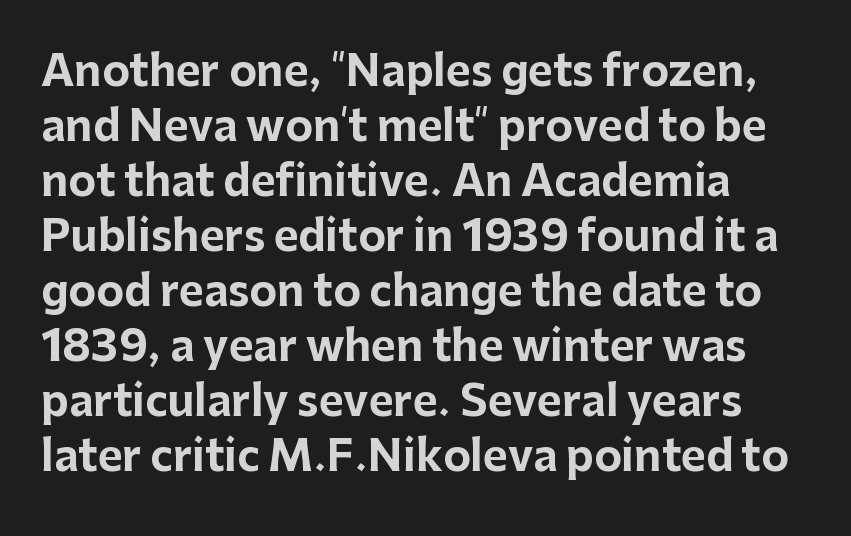
The image shows 42 px bold sans-serif type, upright; set left-aligned, normal line spacing (1.31x), normal letter spacing, not underlined; low stroke contrast and a medium x-height.
